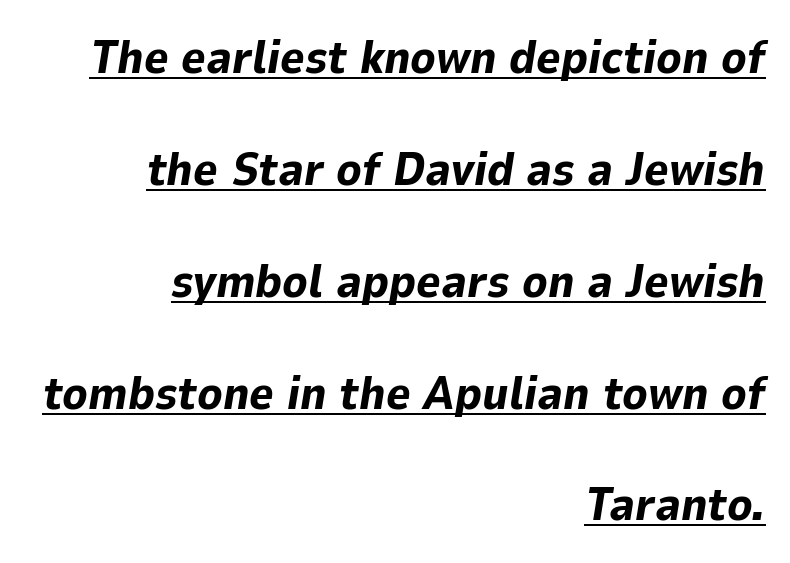
In terms of posture, this sample is oblique. Heavy-handed strokes throughout: this text is bold. Glyph-to-glyph distance matches everyday printed text. The compositor pushed each line to the right boundary.
